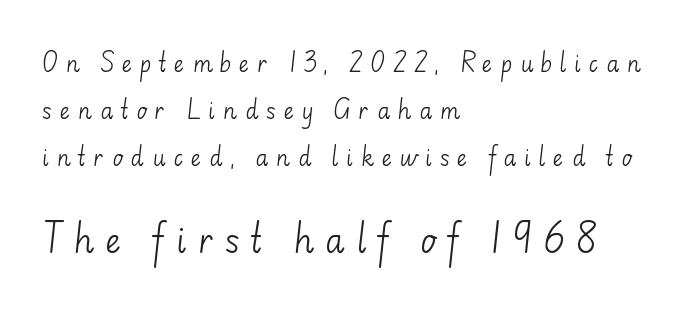
The following chunk of copy outweighs the initial chunk in type size. Stroke terminals: plain, sans-serif. Spacing verdict: proportional, widths tailored to each character. Loose tracking; the words dissolve into strings of separated letters.
